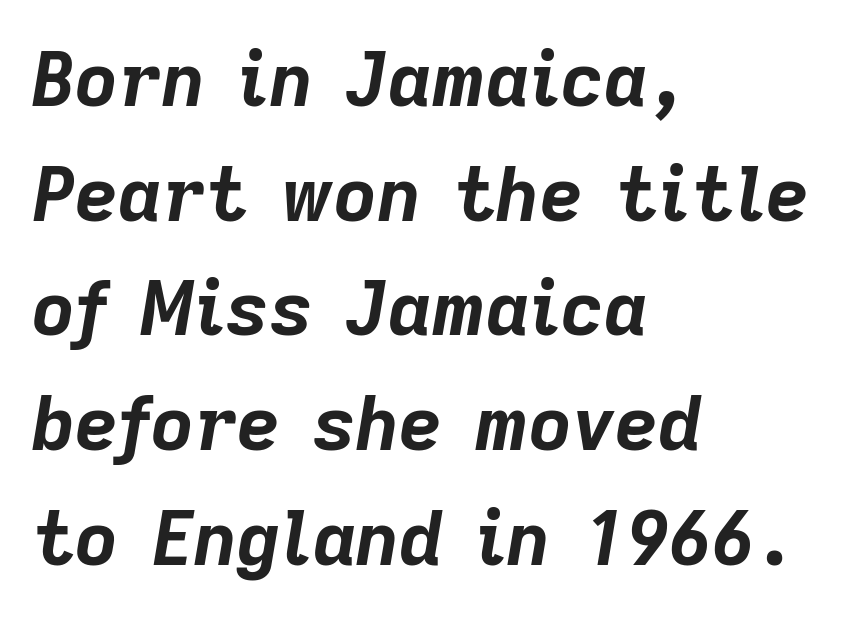
You could call the tracking neutral — neither tight nor loose. The rendering applies a slant to the glyphs. The passage shown is typed in a proportional face where columns would drift. The sample has been set heavy, in full bold. Letters rest on an invisible, unmarked baseline. All the whitespace from short lines collects on the right.
